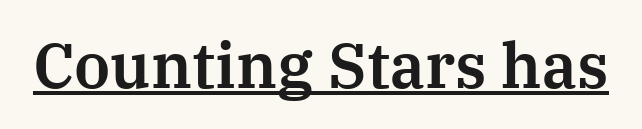
The image shows 63 px serif type, upright; set normal letter spacing, underlined; medium stroke contrast and a medium x-height.
